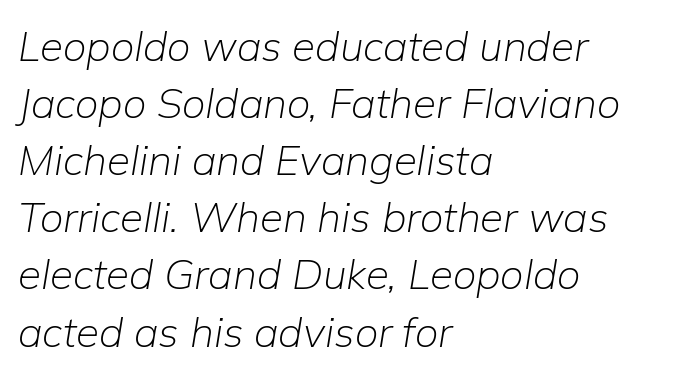
{"italic": "yes", "lean": "right", "slant_degrees": 9, "bold": "no", "weight": "light", "width": "normal", "stroke_contrast": "low", "x_height": "medium", "monospaced": "no", "underline": "no", "align": "left", "line_spacing": "normal", "line_spacing_ratio": 1.36, "letter_spacing": "normal", "letter_spacing_em": 0.0, "glyph_px": 42}
